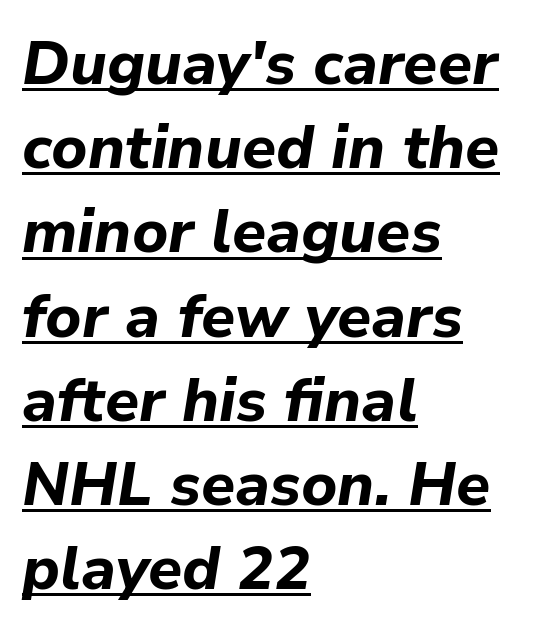
{"italic": "yes", "lean": "right", "slant_degrees": 9, "bold": "yes", "weight": "bold", "width": "normal", "stroke_contrast": "low", "x_height": "medium", "monospaced": "no", "underline": "yes", "align": "left", "line_spacing": "normal", "line_spacing_ratio": 1.38, "letter_spacing": "normal", "letter_spacing_em": 0.0, "glyph_px": 61}
